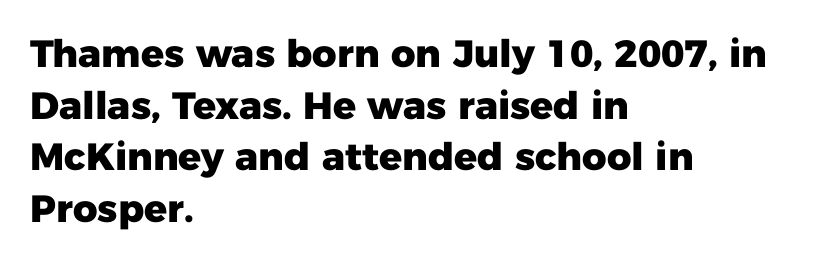
{"serif": "no", "italic": "no", "bold": "yes", "weight": "heavy", "width": "normal", "stroke_contrast": "low", "x_height": "medium", "monospaced": "no", "underline": "no", "align": "left", "line_spacing": "normal", "line_spacing_ratio": 1.36, "letter_spacing": "normal", "letter_spacing_em": 0.0, "glyph_px": 38}
